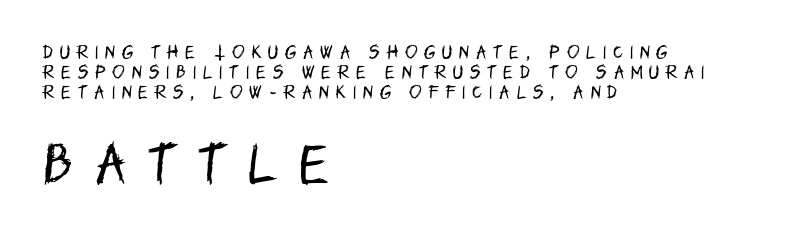
The image shows 46 px regular-weight, condensed sans-serif type, upright; set left-aligned, normal line spacing (1.32x), unusually wide letter spacing (+0.46 em), not underlined; the second (bottom) block is 3.07x larger; low stroke contrast and a large x-height.
